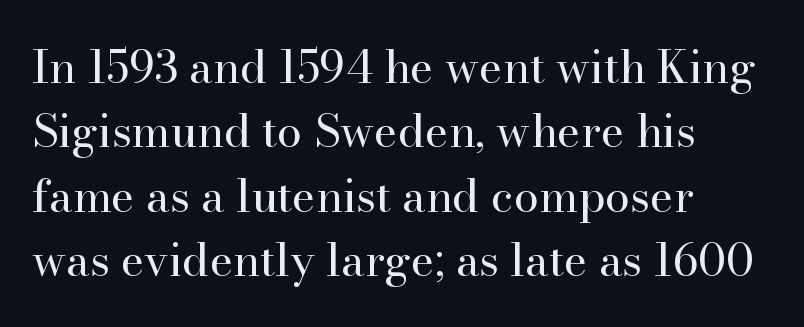
{"serif": "yes", "italic": "no", "bold": "no", "weight": "regular", "width": "normal", "stroke_contrast": "high", "x_height": "small", "monospaced": "no", "underline": "no", "align": "left", "line_spacing": "normal", "line_spacing_ratio": 1.43, "letter_spacing": "normal", "letter_spacing_em": 0.0, "glyph_px": 45}
